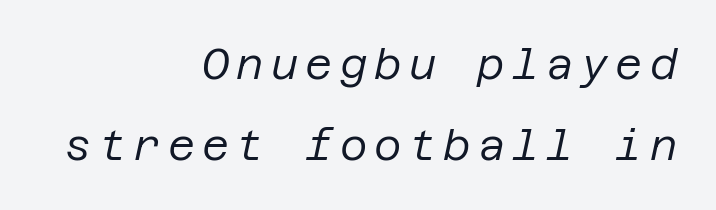
{"italic": "yes", "lean": "right", "slant_degrees": 12, "bold": "no", "weight": "regular", "width": "normal", "stroke_contrast": "low", "x_height": "large", "underline": "no", "align": "right", "line_spacing": "loose", "line_spacing_ratio": 1.93, "glyph_px": 42}
